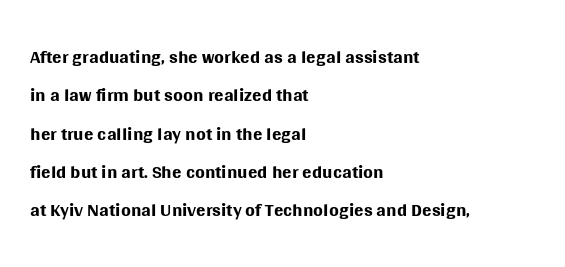
Proportional: the letters do not fall into vertical columns. Leftover space on each line is placed entirely after the last word. Unbolded letterforms with no extra heft. Each row of text sits above clean, open space.
